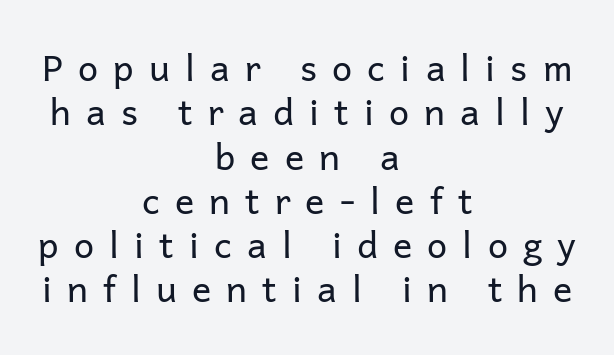
Q: Is the text bold? A: No.
Q: Is the text italic (slanted)? A: No, it is upright.
Q: Is the typeface a serif or a sans-serif typeface? A: Sans-serif.
Q: Is the text underlined? A: No.
Q: How is the paragraph aligned? A: Centered.
Q: Is the spacing between letters normal or unusually wide? A: Unusually wide.
Q: Width (condensed, normal, or wide)? A: Normal.
Q: Stroke contrast? A: Low.
Q: x-height? A: Medium.
Q: Monospaced? A: No.
